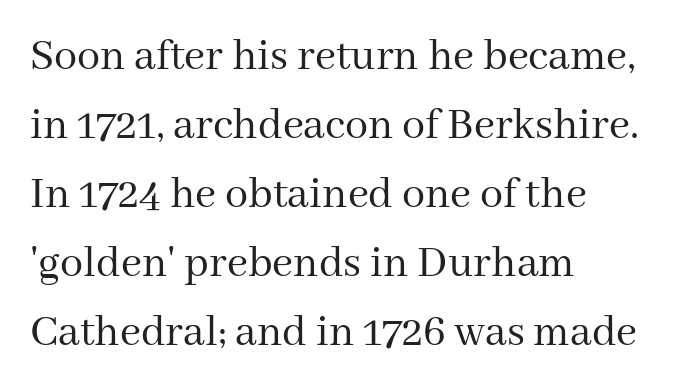
Q: Is the text bold? A: No.
Q: Is the text italic (slanted)? A: No, it is upright.
Q: Is the typeface a serif or a sans-serif typeface? A: Serif.
Q: Is the text underlined? A: No.
Q: How is the paragraph aligned? A: Left-aligned.
Q: Is the spacing between letters normal or unusually wide? A: Normal.
Q: Is the spacing between lines tight, normal or loose? A: Normal.
Q: Width (condensed, normal, or wide)? A: Normal.
Q: Stroke contrast? A: Medium.
Q: x-height? A: Medium.
Q: Monospaced? A: No.
